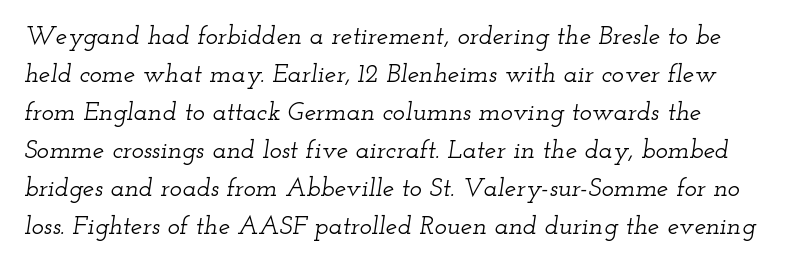
{"italic": "yes", "lean": "right", "slant_degrees": 12, "underline": "no", "line_spacing": "normal", "line_spacing_ratio": 1.46, "letter_spacing": "normal", "letter_spacing_em": 0.0, "glyph_px": 26}
